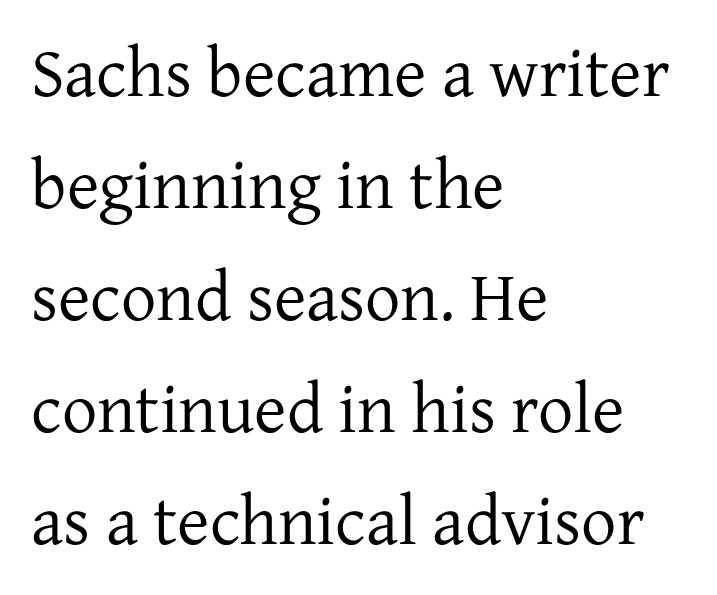
The image shows 70 px regular-weight serif type, upright; set left-aligned, normal line spacing (1.6x), normal letter spacing, not underlined; low stroke contrast and a medium x-height.
